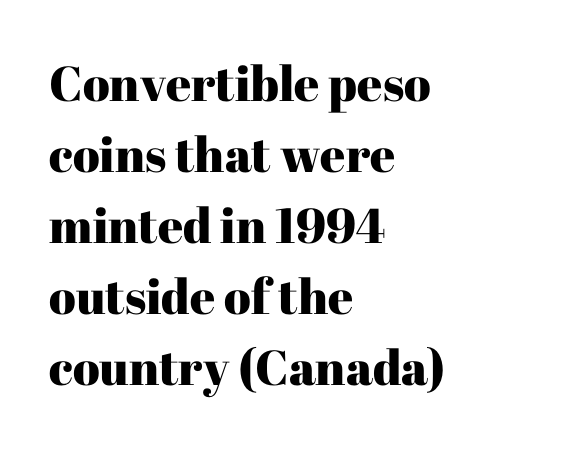
{"serif": "yes", "italic": "no", "width": "normal", "stroke_contrast": "high", "x_height": "medium", "monospaced": "no", "underline": "no", "align": "left", "line_spacing": "normal", "line_spacing_ratio": 1.45, "letter_spacing": "normal", "letter_spacing_em": 0.0, "glyph_px": 49}
